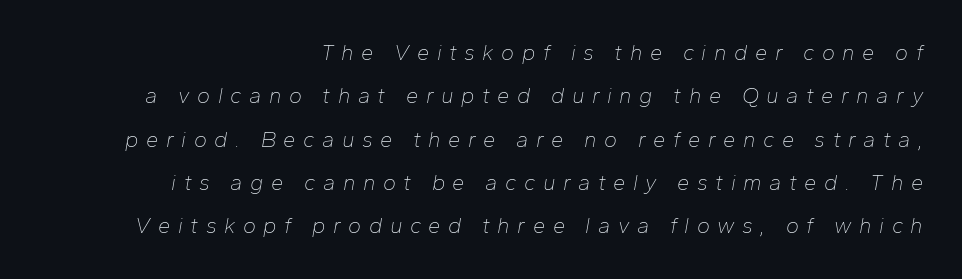
{"italic": "yes", "lean": "right", "slant_degrees": 10, "bold": "no", "underline": "no", "align": "right", "line_spacing": "loose", "line_spacing_ratio": 1.97, "letter_spacing": "wide", "letter_spacing_em": 0.34, "glyph_px": 22}
